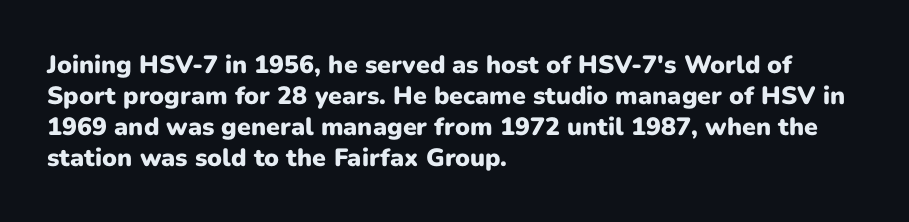
The image shows 25 px bold type, upright; set left-aligned, line spacing 1.24x, normal letter spacing, not underlined.
